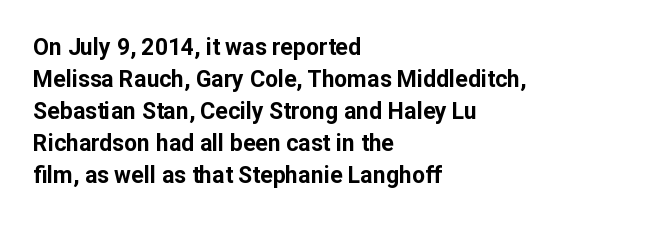
{"italic": "no", "bold": "yes", "underline": "no", "align": "left", "line_spacing": "normal", "line_spacing_ratio": 1.39, "letter_spacing": "normal", "letter_spacing_em": 0.0, "glyph_px": 23}
